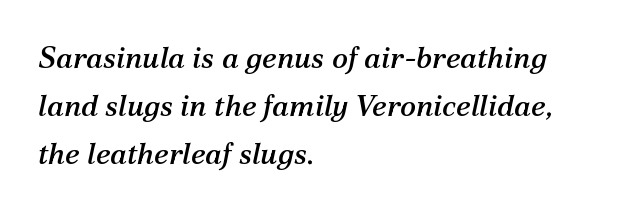
{"serif": "yes", "italic": "yes", "lean": "right", "slant_degrees": 12, "width": "normal", "stroke_contrast": "medium", "x_height": "medium", "monospaced": "no", "underline": "no", "align": "left", "line_spacing": "normal", "line_spacing_ratio": 1.6, "letter_spacing": "normal", "letter_spacing_em": 0.0, "glyph_px": 30}
